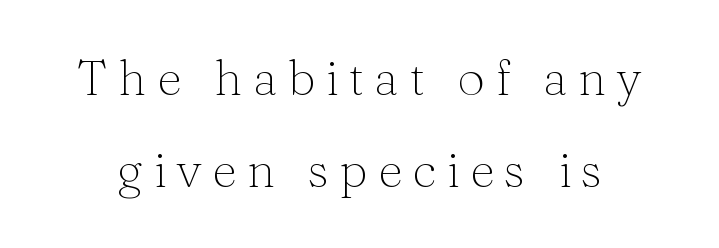
The glyphs are unaccompanied by any horizontal stroke below them. Every character sits straight up, as roman type does. This sample uses a serif face. Heaviness? Minimal to ordinary, like unemphasized prose. Is this a fixed-width face? No — the glyphs have proportional, varying widths.
